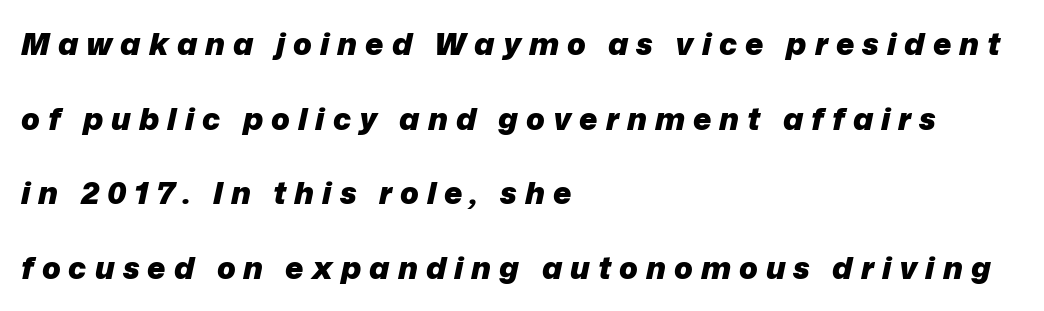
{"italic": "yes", "lean": "right", "slant_degrees": 12, "bold": "yes", "weight": "heavy", "width": "normal", "stroke_contrast": "low", "x_height": "medium", "monospaced": "no", "underline": "no", "align": "left", "line_spacing": "loose", "line_spacing_ratio": 2.41, "letter_spacing": "wide", "letter_spacing_em": 0.26, "glyph_px": 31}
